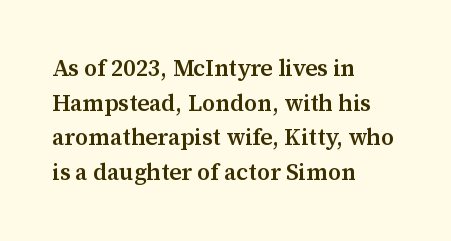
The image shows 23 px text type, upright; set left-aligned, normal line spacing (1.51x), normal letter spacing, not underlined.
